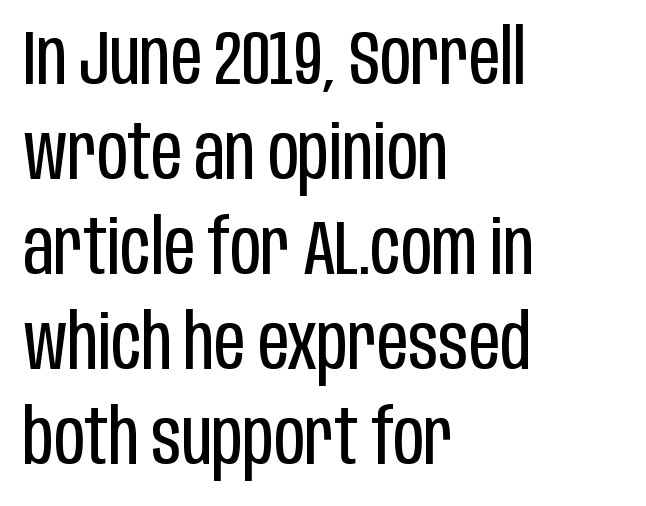
Q: Is the text bold? A: No.
Q: Is the text italic (slanted)? A: No, it is upright.
Q: Is the typeface a serif or a sans-serif typeface? A: Sans-serif.
Q: Is the text underlined? A: No.
Q: How is the paragraph aligned? A: Left-aligned.
Q: Is the spacing between letters normal or unusually wide? A: Normal.
Q: Is the spacing between lines tight, normal or loose? A: Normal.
Q: Width (condensed, normal, or wide)? A: Condensed.
Q: Stroke contrast? A: Low.
Q: x-height? A: Large.
Q: Monospaced? A: No.
